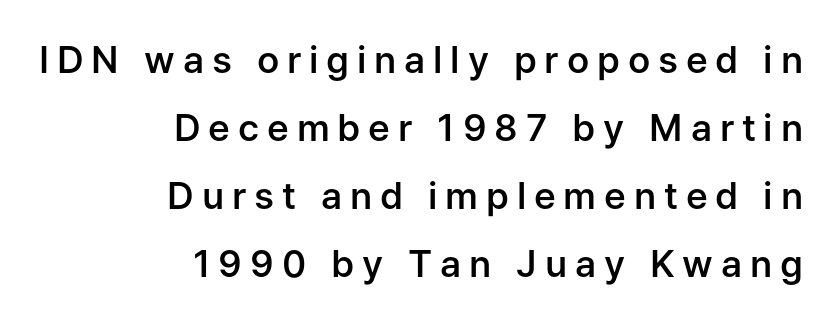
{"serif": "no", "italic": "no", "bold": "semi", "weight": "semibold", "width": "normal", "stroke_contrast": "low", "x_height": "medium", "monospaced": "no", "underline": "no", "align": "right", "line_spacing_ratio": 1.84, "letter_spacing": "wide", "letter_spacing_em": 0.21, "glyph_px": 37}
